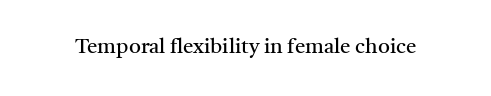
{"italic": "no", "bold": "no", "underline": "no", "letter_spacing": "normal", "letter_spacing_em": 0.0, "glyph_px": 21}
